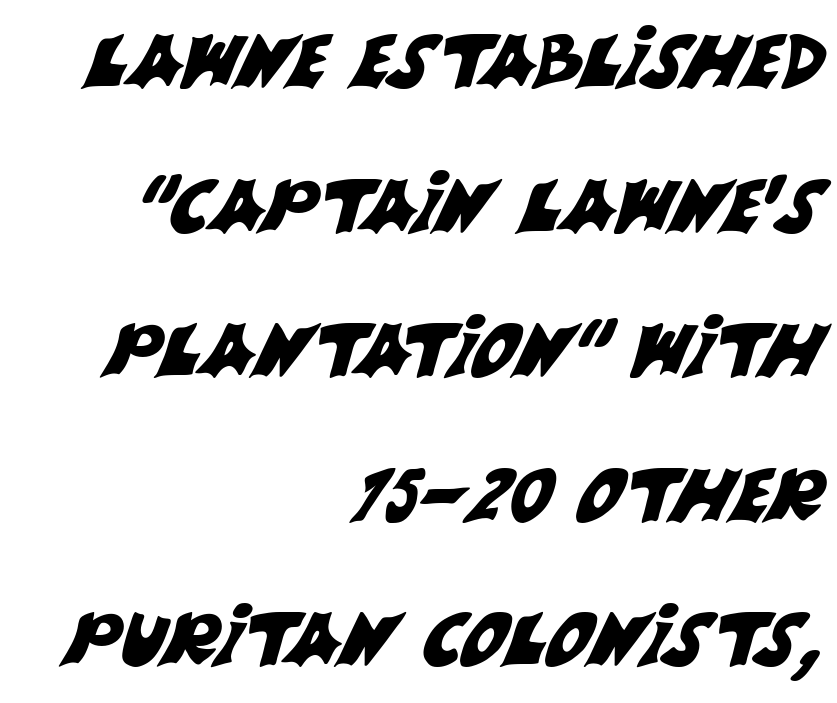
{"serif": "no", "width": "normal", "stroke_contrast": "medium", "x_height": "large", "monospaced": "no", "underline": "no", "align": "right", "line_spacing": "loose", "line_spacing_ratio": 1.98, "letter_spacing": "normal", "letter_spacing_em": 0.0, "glyph_px": 73}
